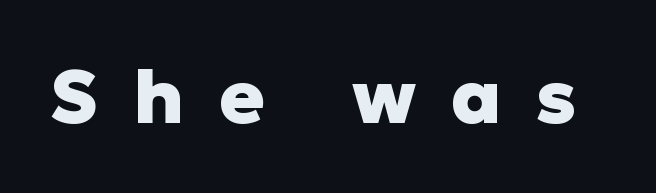
{"serif": "no", "italic": "no", "bold": "yes", "weight": "heavy", "width": "normal", "stroke_contrast": "low", "x_height": "medium", "monospaced": "no", "underline": "no", "letter_spacing": "wide", "letter_spacing_em": 0.47, "glyph_px": 75}
